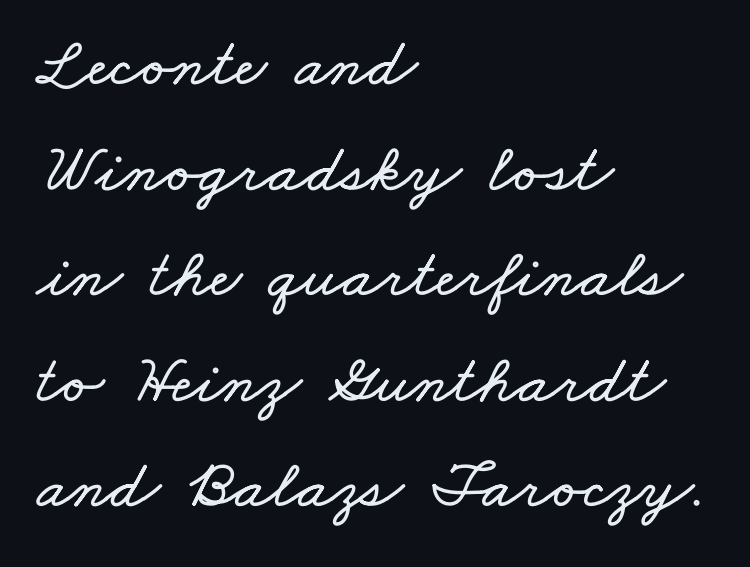
{"width": "wide", "stroke_contrast": "low", "x_height": "small", "monospaced": "no", "underline": "no", "align": "left", "line_spacing": "normal", "line_spacing_ratio": 1.53, "letter_spacing": "normal", "letter_spacing_em": 0.0, "glyph_px": 69}
